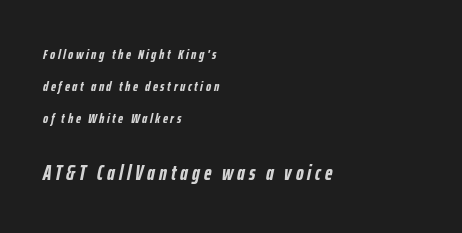
The image shows 21 px bold type, italic (leaning right); set left-aligned, loose line spacing (2.28x), not underlined; the second (bottom) block is 1.5x larger.
